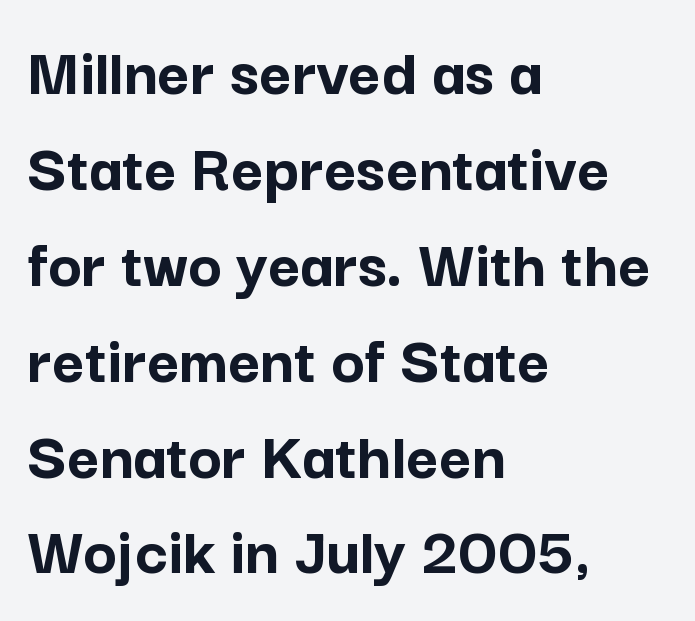
The line-height multiplier appears to be the usual default. Notice how thick the strokes are: this is what a full bold looks like. Here the designer chose a conventional face with non-uniform glyph widths. Has an underline been added? It has not.
